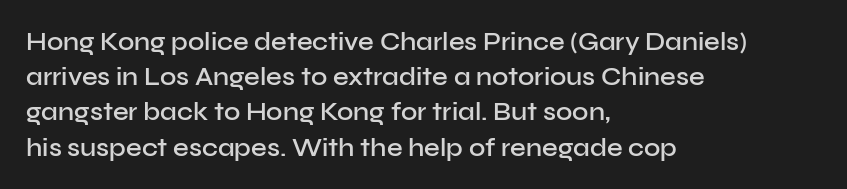
The image shows 25 px text type, upright; set left-aligned, normal line spacing (1.41x), normal letter spacing, not underlined.
